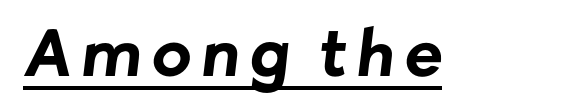
{"serif": "no", "bold": "yes", "weight": "bold", "width": "normal", "stroke_contrast": "low", "x_height": "medium", "monospaced": "no", "underline": "yes", "glyph_px": 64}
